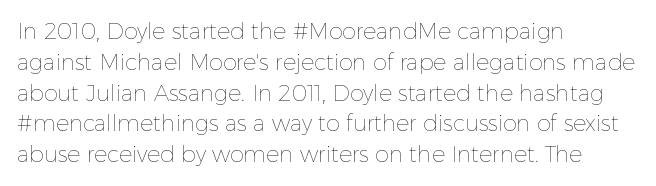
Summary of vertical rhythm: regular, with standard interline spacing. Short note: letters normally spaced. The font's upright variant was chosen for this text. Casual observation: everything's shoved over to the left.
